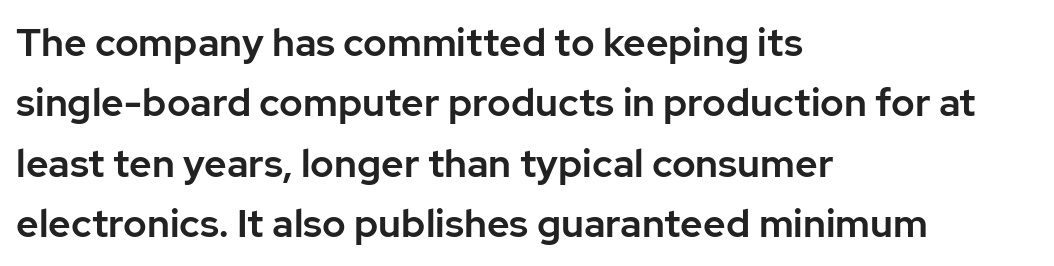
Q: Is the text italic (slanted)? A: No, it is upright.
Q: Is the typeface a serif or a sans-serif typeface? A: Sans-serif.
Q: Is the text underlined? A: No.
Q: How is the paragraph aligned? A: Left-aligned.
Q: Is the spacing between letters normal or unusually wide? A: Normal.
Q: Is the spacing between lines tight, normal or loose? A: Normal.
Q: Width (condensed, normal, or wide)? A: Normal.
Q: Stroke contrast? A: Low.
Q: x-height? A: Medium.
Q: Monospaced? A: No.
